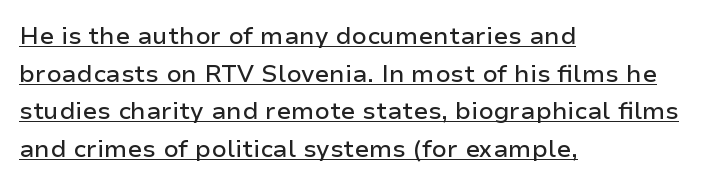
{"italic": "no", "underline": "yes", "align": "left", "line_spacing": "normal", "line_spacing_ratio": 1.57, "letter_spacing": "normal", "letter_spacing_em": 0.0, "glyph_px": 24}
